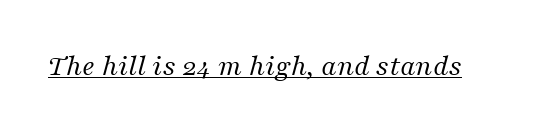
Does extra space separate the letters? No, they use regular spacing. This sample carries an underscore along the baseline area. Is the stroke heavy? The answer is a plain regular-or-lighter. This sample has the flowing, uneven cadence of proportional lettering. Style check: oblique.
